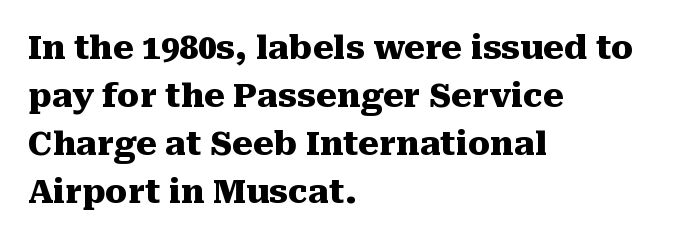
Q: Is the text bold? A: Yes.
Q: Is the text italic (slanted)? A: No, it is upright.
Q: Is the typeface a serif or a sans-serif typeface? A: Serif.
Q: Is the text underlined? A: No.
Q: How is the paragraph aligned? A: Left-aligned.
Q: Is the spacing between letters normal or unusually wide? A: Normal.
Q: Is the spacing between lines tight, normal or loose? A: Normal.
Q: Width (condensed, normal, or wide)? A: Normal.
Q: Stroke contrast? A: Medium.
Q: x-height? A: Medium.
Q: Monospaced? A: No.
